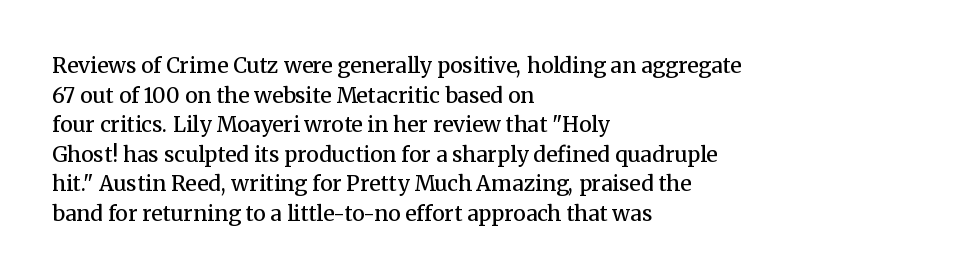
Q: Is the text bold? A: Semi-bold.
Q: Is the text italic (slanted)? A: No, it is upright.
Q: Is the text underlined? A: No.
Q: How is the paragraph aligned? A: Left-aligned.
Q: Is the spacing between letters normal or unusually wide? A: Normal.
Q: Is the spacing between lines tight, normal or loose? A: Normal.
